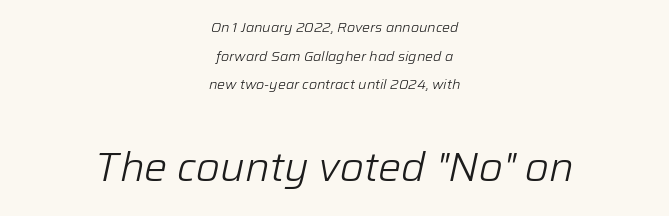
{"italic": "yes", "lean": "right", "slant_degrees": 12, "bold": "no", "weight": "light", "width": "normal", "stroke_contrast": "low", "x_height": "medium", "monospaced": "no", "underline": "no", "align": "center", "line_spacing": "loose", "line_spacing_ratio": 2.04, "letter_spacing": "normal", "letter_spacing_em": 0.0, "larger_block": "second", "size_ratio": 2.93, "glyph_px": 41}
